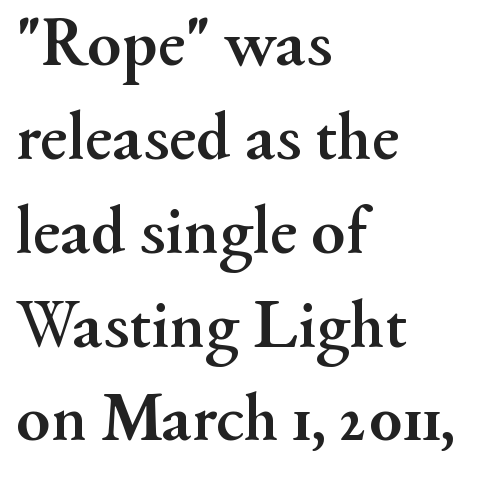
No word sits above an underline. Each line starts at the same left margin while the right side varies. Is this a sans? No — the strokes have serifs. Character widths vary here, with narrow letters taking less room than wide ones. The horizontal fit of the characters is conventional and even. How heavy is the stroke? Heavy — this is a bold.
